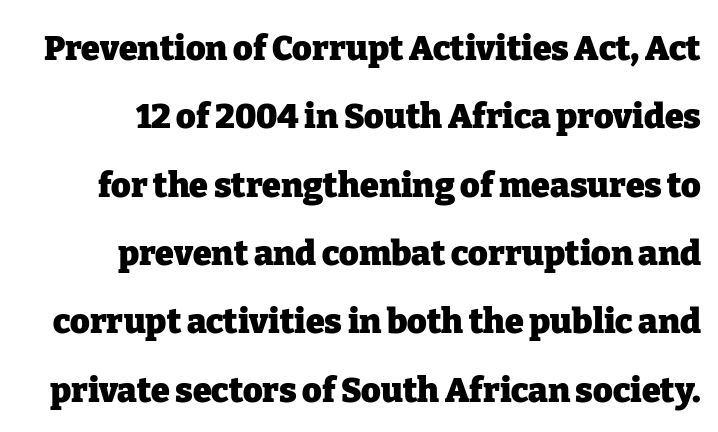
Successive baselines arrive slowly, with a big drop between each. Does extra space separate the letters? No, they use regular spacing. Do the characters align in a grid? No, the font is proportional. Bare-footed words on every line. I'd describe the lettering as bold — thick and assertive.
